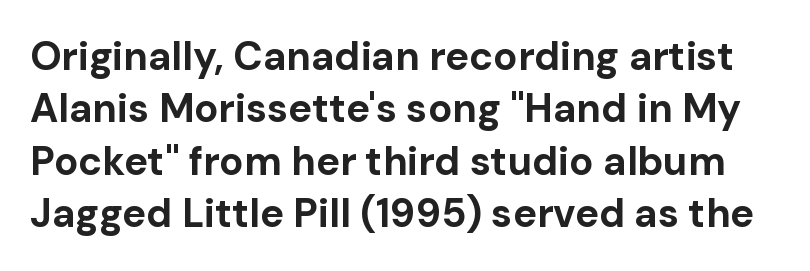
The font family rendered here belongs to the sans-serif group. The type sits square on the baseline with zero lean. Regular leading. Compared with an ordinary text face, these strokes are far heavier — a full bold. The letterforms sit shoulder to shoulder at normal distance. Varying glyph widths throughout — classic text-font behaviour.
